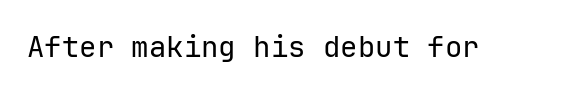
Q: Is the text bold? A: No.
Q: Is the text italic (slanted)? A: No, it is upright.
Q: Is the typeface a serif or a sans-serif typeface? A: Sans-serif.
Q: Is the text underlined? A: No.
Q: Is the spacing between letters normal or unusually wide? A: Normal.
Q: Width (condensed, normal, or wide)? A: Normal.
Q: Stroke contrast? A: Low.
Q: x-height? A: Medium.
Q: Monospaced? A: Yes.
